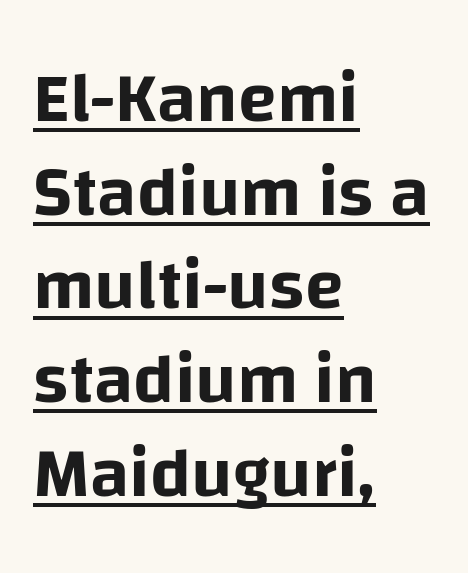
Serif or sans? Sans — the stroke terminals are bare. The lines sit at an ordinary, default distance from one another. Does extra space separate the letters? No, they use regular spacing. Left-aligned paragraph, ragged on the right. Spacing verdict: proportional, widths tailored to each character.
